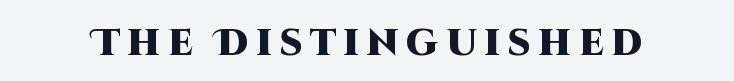
A sans-serif font was chosen for this passage. Do the letters lean? They stand straight. Is this a fixed-width face? No — the glyphs have proportional, varying widths. Plain, unruled lines of type. Display-style spreading of the glyphs; the letterfit is very open. Is the type bold? Yes — the strokes are clearly thick and heavy.
